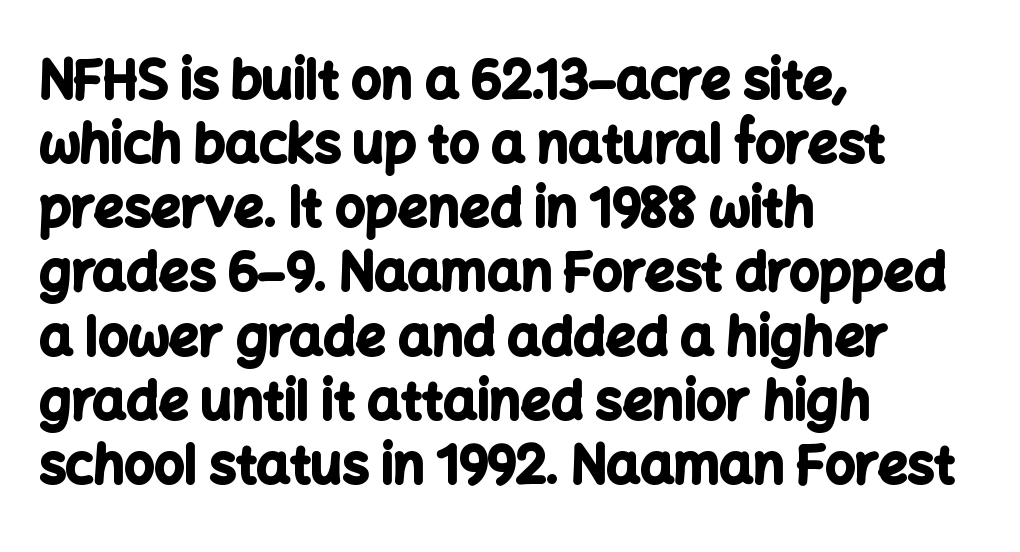
{"serif": "no", "italic": "no", "bold": "yes", "weight": "bold", "width": "normal", "stroke_contrast": "low", "x_height": "medium", "monospaced": "no", "underline": "no", "align": "left", "line_spacing_ratio": 1.21, "letter_spacing": "normal", "letter_spacing_em": 0.0, "glyph_px": 53}
